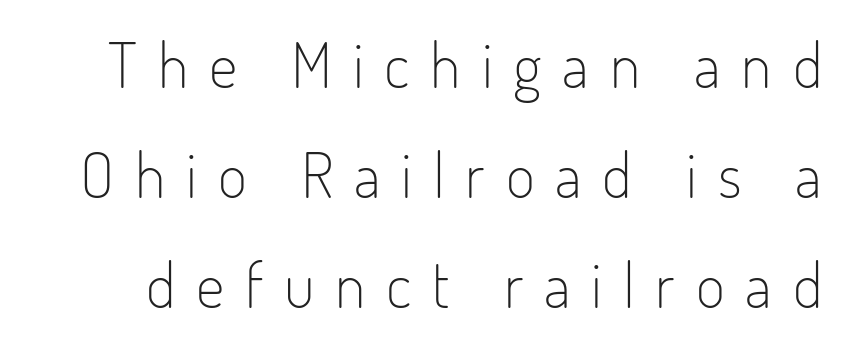
{"serif": "no", "italic": "no", "bold": "no", "weight": "light", "width": "condensed", "stroke_contrast": "low", "x_height": "small", "monospaced": "no", "underline": "no", "line_spacing_ratio": 1.75, "letter_spacing": "wide", "letter_spacing_em": 0.33, "glyph_px": 63}
